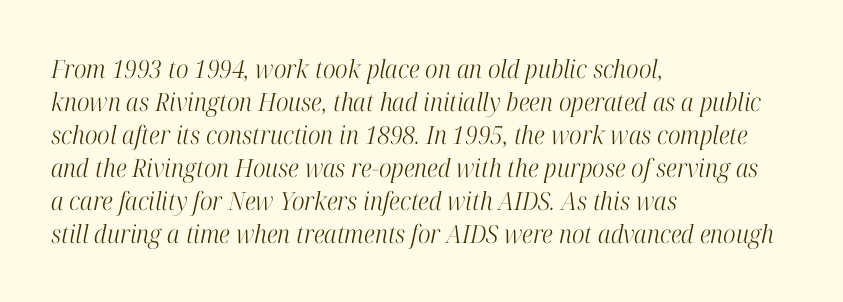
The image shows 25 px text type, italic (leaning right); set left-aligned, normal line spacing (1.32x), normal letter spacing, not underlined.
